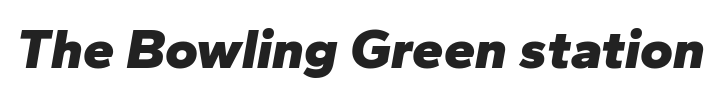
The image shows 56 px heavy type, italic (leaning right); set normal letter spacing, not underlined; low stroke contrast and a medium x-height.
